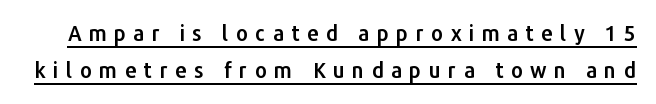
Posture: vertical. Has an underline been added? It has. Look at the tracking — it's clearly loosened, letters drifting apart.
